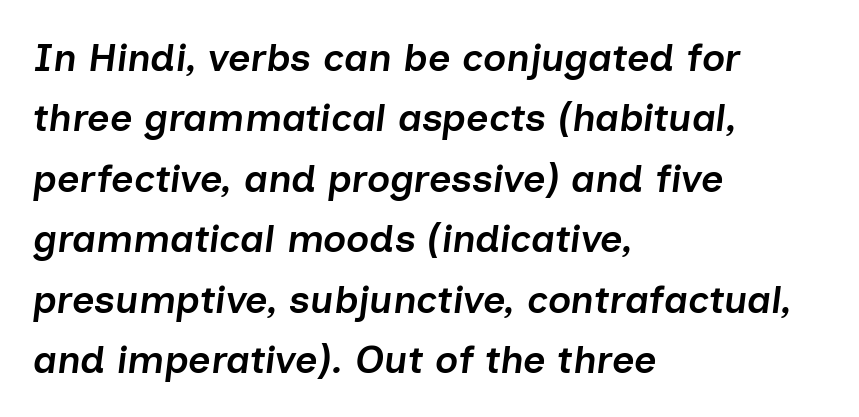
You could not count columns in this text — the font is proportionally spaced. Anything drawn beneath the words? Only blank space. If you measured baseline to baseline, you'd find a middling distance. Students, note that the glyphs here touch the page at normal intervals. Look at the stroke-to-counter ratio: somewhat heavy, a semibold.
